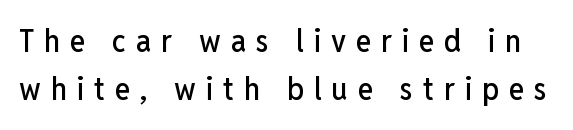
{"serif": "no", "italic": "no", "width": "condensed", "stroke_contrast": "low", "x_height": "medium", "monospaced": "no", "underline": "no", "line_spacing": "normal", "line_spacing_ratio": 1.51, "letter_spacing": "wide", "letter_spacing_em": 0.31, "glyph_px": 32}
